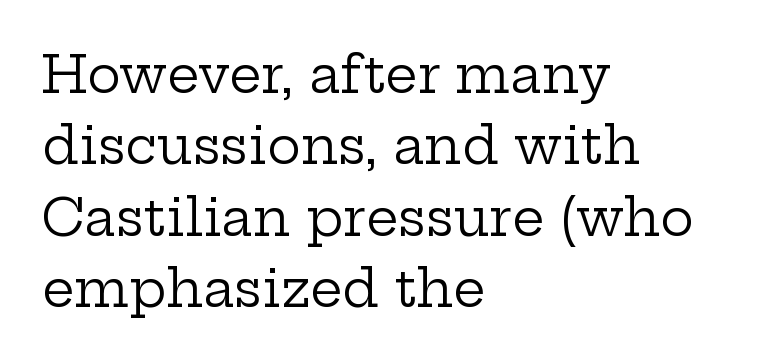
{"serif": "yes", "italic": "no", "bold": "no", "weight": "regular", "width": "wide", "stroke_contrast": "low", "x_height": "medium", "monospaced": "no", "underline": "no", "align": "left", "line_spacing": "normal", "line_spacing_ratio": 1.4, "letter_spacing": "normal", "letter_spacing_em": 0.0, "glyph_px": 51}
